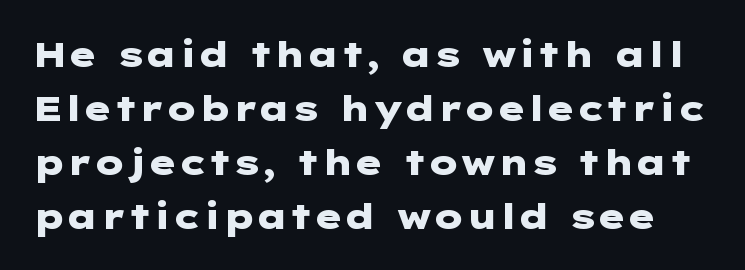
The image shows 35 px heavy, wide sans-serif type, upright; set normal line spacing (1.54x), normal letter spacing, not underlined; low stroke contrast and a medium x-height.
